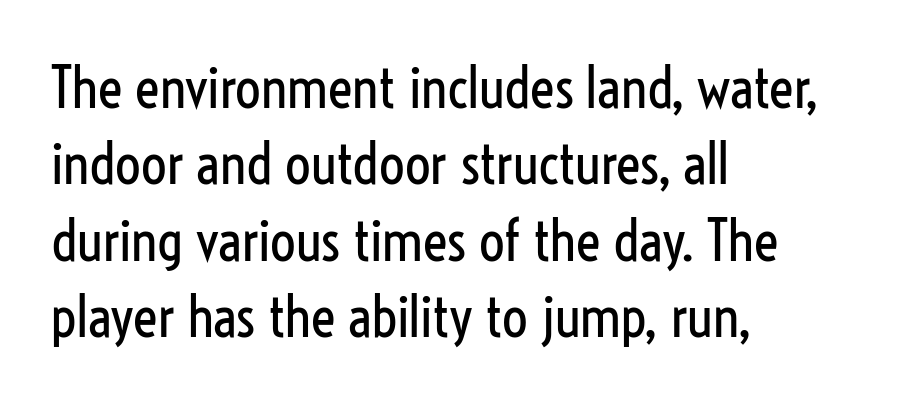
{"serif": "no", "italic": "no", "bold": "no", "weight": "regular", "width": "condensed", "stroke_contrast": "low", "x_height": "medium", "monospaced": "no", "underline": "no", "align": "left", "line_spacing": "normal", "line_spacing_ratio": 1.34, "letter_spacing": "normal", "letter_spacing_em": 0.0, "glyph_px": 57}
